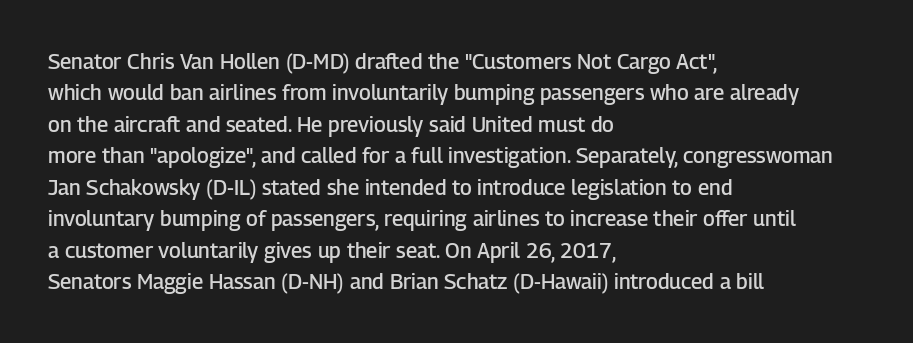
{"italic": "no", "bold": "semi", "underline": "no", "align": "left", "line_spacing": "normal", "line_spacing_ratio": 1.5, "letter_spacing": "normal", "letter_spacing_em": 0.0, "glyph_px": 21}
